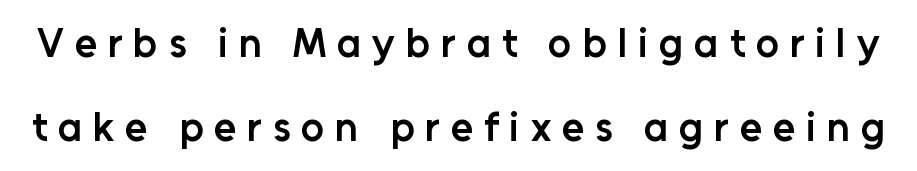
If you drew a line through each stem, it would be perfectly vertical. Look at the tracking — it's clearly loosened, letters drifting apart. A sans-serif font was chosen for this passage. The words here are not underlined.
